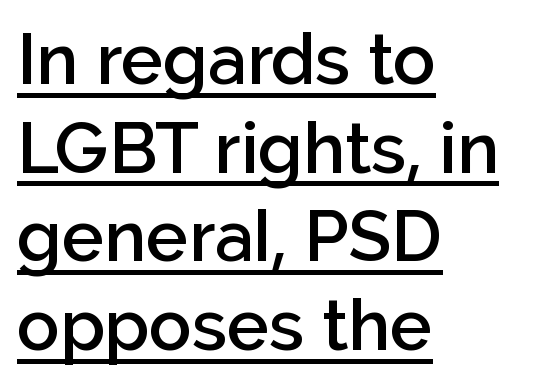
Horizontally, the lines are justified to the leading edge only. Notice how descenders clear the ascenders below comfortably — that's standard leading. A semibold gives these letters moderate extra thickness, short of bold. Do the letters lean? They stand straight. Letter spacing: default.
